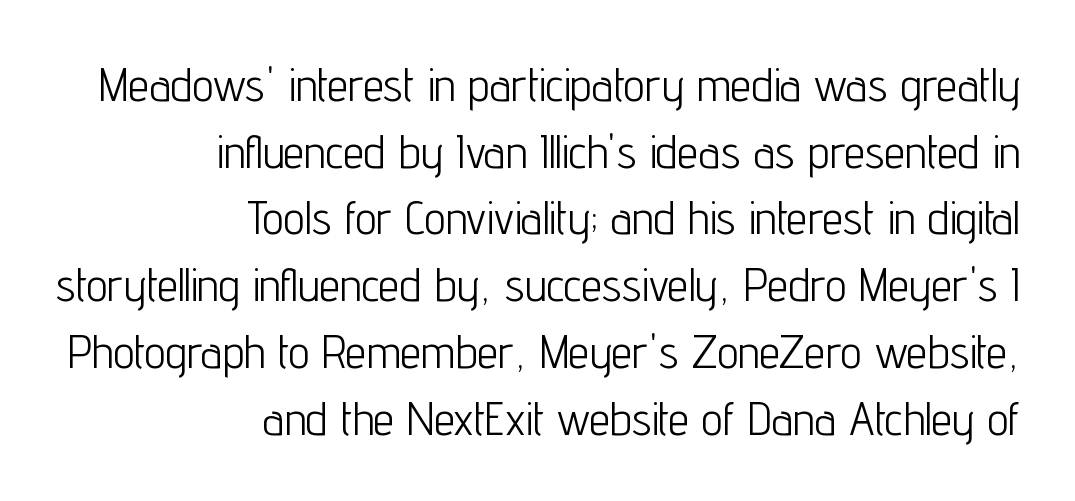
The image shows 47 px light, condensed sans-serif type, upright; set right-aligned, normal line spacing (1.42x), normal letter spacing, not underlined; low stroke contrast and a medium x-height.
